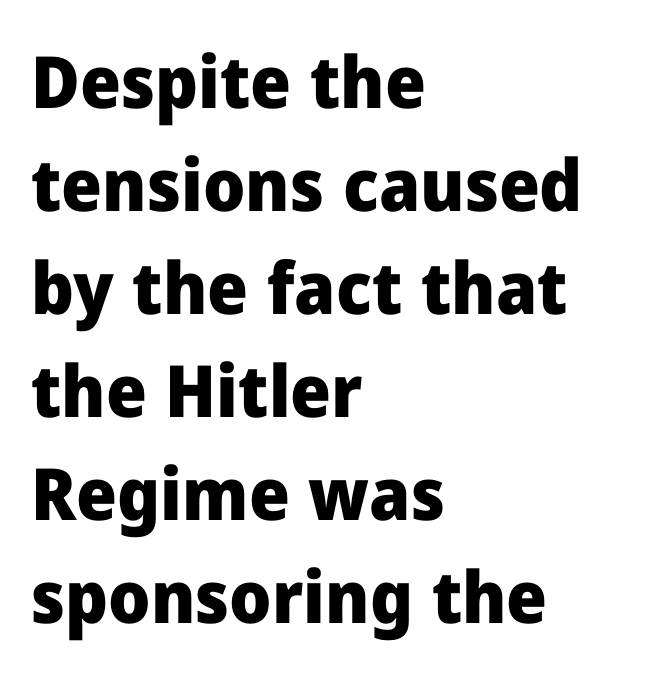
The image shows 72 px heavy sans-serif type, upright; set left-aligned, normal line spacing (1.43x), normal letter spacing, not underlined; low stroke contrast and a medium x-height.
